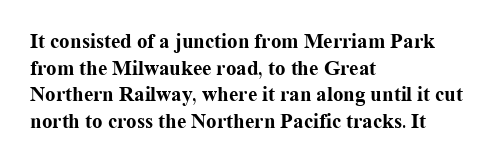
Honestly, the row spacing looks completely unremarkable. Posture: upright roman. Plenty of ink on the page — the face is bold. Typeset ragged right — the left edge is the straight one.
